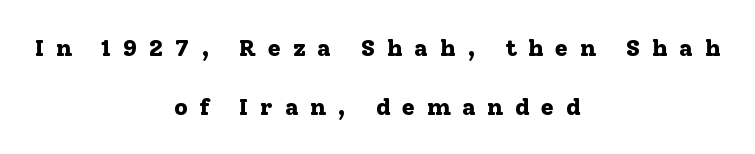
Someone cranked the tracking dial way up on this one. The setting favours the middle, as headings and verse often do. Compared with typical paragraphs, the rows here are farther apart. Plain, unruled lines of type. A roman cut, with each character standing at attention. Emphasis by weight is at full strength: bold.
